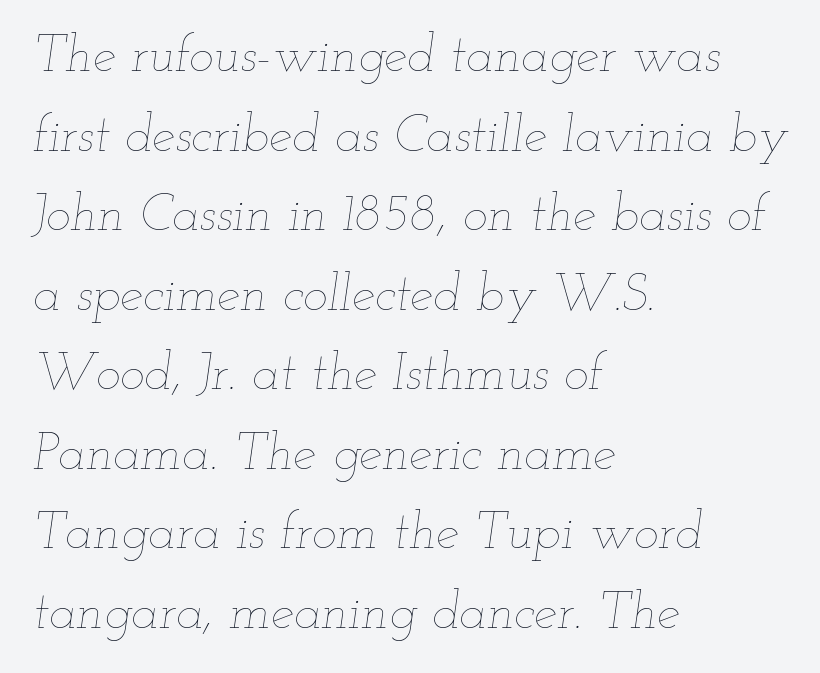
The rows are spaced the way most documents space them. Lines of text with bare space underneath. Think of a printed novel: that variable character pitch is what you see here. Is the type heavy? It reads as light-to-regular instead. In CSS terms this would be text-align: left.
